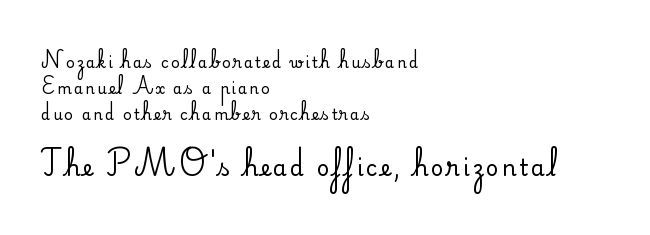
Q: Is the text italic (slanted)? A: No, it is upright.
Q: Is the text underlined? A: No.
Q: How is the paragraph aligned? A: Left-aligned.
Q: Which block of text is set in a larger size, the first (top) or the second (bottom)? A: The second (bottom) one.
